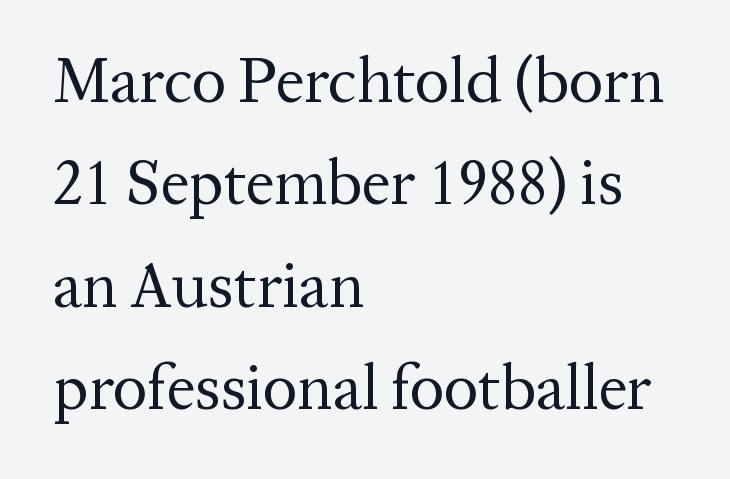
The image shows 64 px regular-weight serif type, upright; set left-aligned, normal line spacing (1.6x), normal letter spacing, not underlined; medium stroke contrast and a medium x-height.
